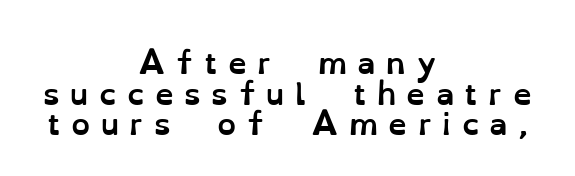
The image shows 30 px semibold type, upright; set centered, tight line spacing (1.02x), unusually wide letter spacing (+0.35 em), not underlined; low stroke contrast and a small x-height.
